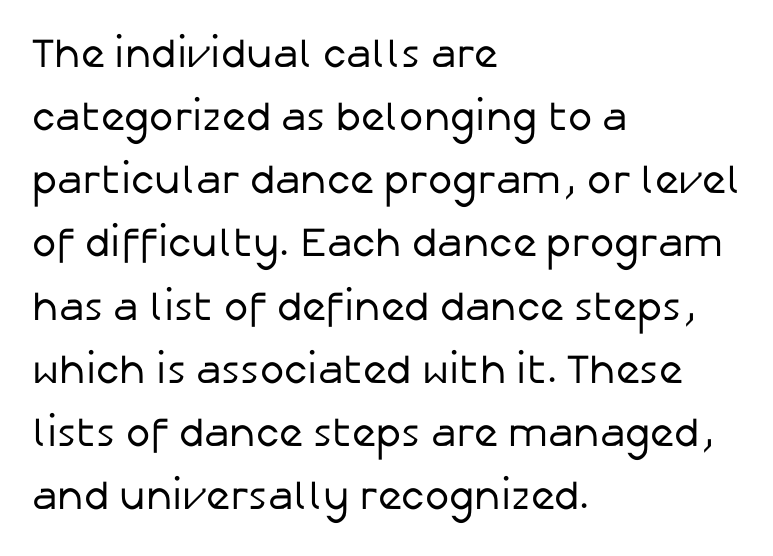
{"serif": "no", "italic": "no", "bold": "no", "weight": "regular", "width": "normal", "stroke_contrast": "low", "x_height": "medium", "monospaced": "no", "underline": "no", "align": "left", "line_spacing": "normal", "line_spacing_ratio": 1.54, "letter_spacing": "normal", "letter_spacing_em": 0.0, "glyph_px": 41}
